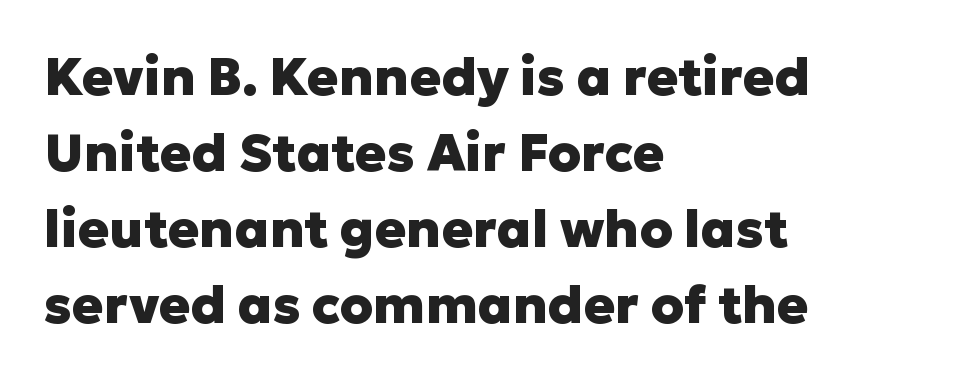
Typesetter's note: full bold, strokes at maximum text heaviness. Which margin do the lines hug? The left one — the right edge is uneven. What stands out about the letter spacing? Nothing — it is the standard amount. The letters carry no serifs — their stems end cleanly without finishing strokes. Proportional: the letters do not fall into vertical columns.
